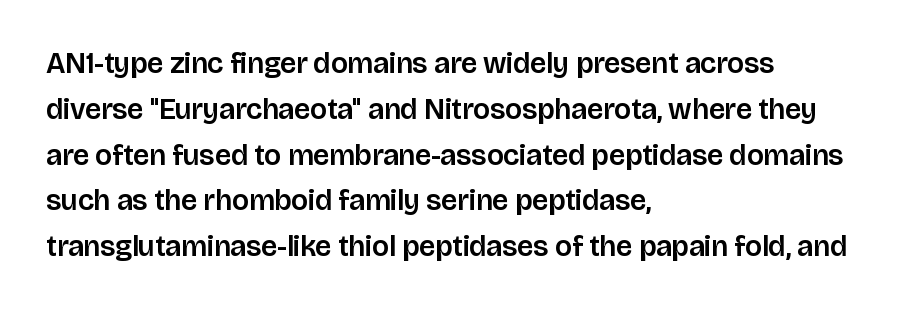
Q: Is the text italic (slanted)? A: No, it is upright.
Q: Is the typeface a serif or a sans-serif typeface? A: Sans-serif.
Q: Is the text underlined? A: No.
Q: How is the paragraph aligned? A: Left-aligned.
Q: Is the spacing between letters normal or unusually wide? A: Normal.
Q: Is the spacing between lines tight, normal or loose? A: Normal.
Q: Width (condensed, normal, or wide)? A: Normal.
Q: Stroke contrast? A: Low.
Q: x-height? A: Large.
Q: Monospaced? A: No.
